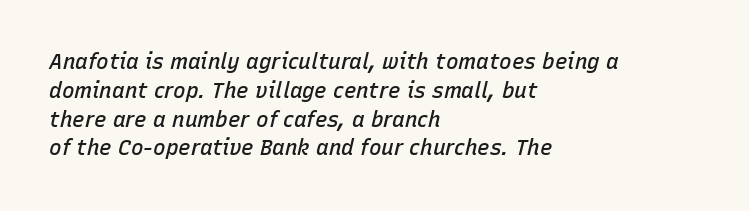
The image shows 21 px text type, italic (leaning right); set left-aligned, normal line spacing (1.37x), normal letter spacing, not underlined.
